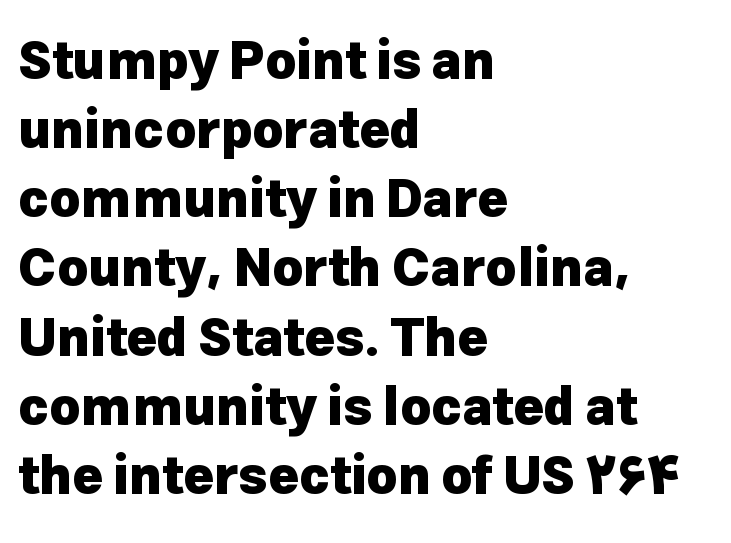
Leftover space on each line is placed entirely after the last word. The designer left line spacing at the default. Every stem runs plumb, perpendicular to the baseline. The letters advance in unequal steps, a hallmark of proportional type. This rendering features lettering with no underline.
